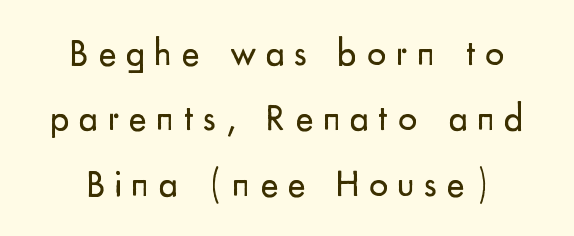
Q: Is the text bold? A: No.
Q: Is the text italic (slanted)? A: No, it is upright.
Q: Is the typeface a serif or a sans-serif typeface? A: Sans-serif.
Q: Is the text underlined? A: No.
Q: How is the paragraph aligned? A: Centered.
Q: Is the spacing between letters normal or unusually wide? A: Unusually wide.
Q: Width (condensed, normal, or wide)? A: Normal.
Q: Stroke contrast? A: Low.
Q: x-height? A: Small.
Q: Monospaced? A: No.
